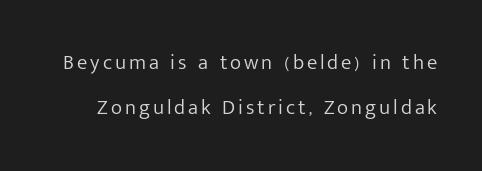
Q: Is the text bold? A: No.
Q: Is the text italic (slanted)? A: No, it is upright.
Q: Is the text underlined? A: No.
Q: Is the spacing between lines tight, normal or loose? A: Loose.
